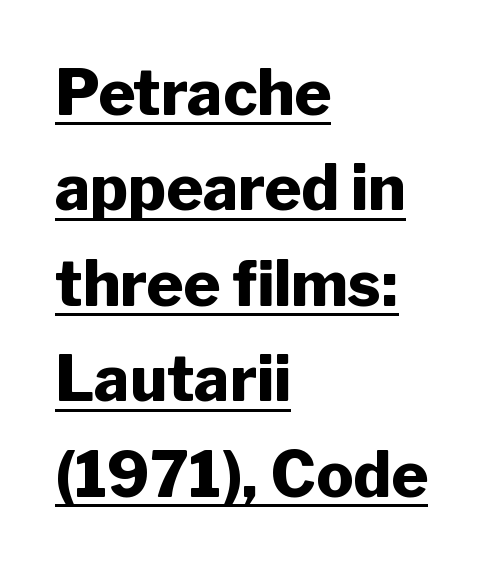
Q: Is the text bold? A: Yes.
Q: Is the text italic (slanted)? A: No, it is upright.
Q: Is the typeface a serif or a sans-serif typeface? A: Sans-serif.
Q: Is the text underlined? A: Yes.
Q: How is the paragraph aligned? A: Left-aligned.
Q: Is the spacing between letters normal or unusually wide? A: Normal.
Q: Is the spacing between lines tight, normal or loose? A: Normal.
Q: Width (condensed, normal, or wide)? A: Normal.
Q: Stroke contrast? A: Low.
Q: x-height? A: Medium.
Q: Monospaced? A: No.
